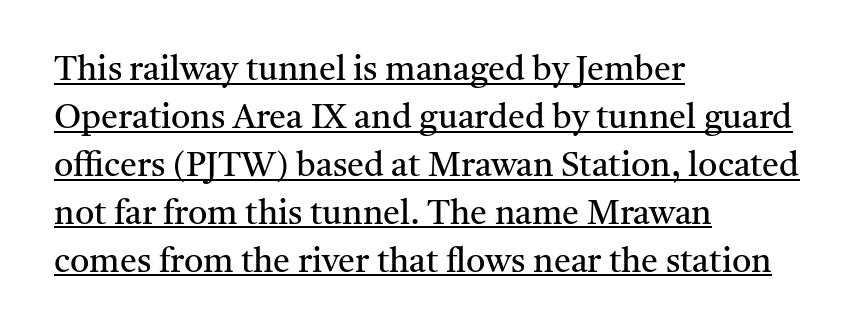
Character widths vary here, with narrow letters taking less room than wide ones. Vertical stems look standard width or narrower in stroke. The lettering stays uniformly vertical, giving the passage a roman look. Underlined type. Vertically, the passage feels balanced, rows spaced as you'd expect.
